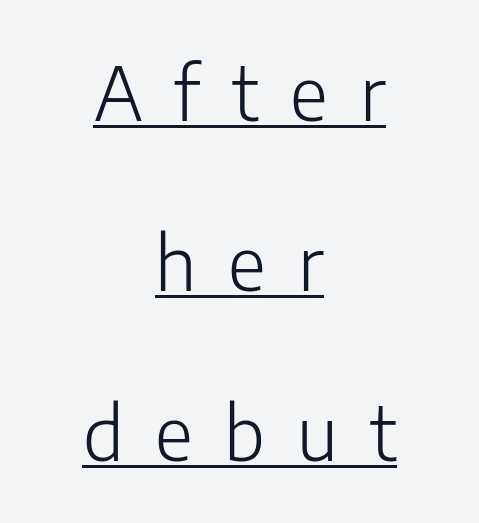
{"serif": "no", "italic": "no", "bold": "no", "weight": "light", "width": "normal", "stroke_contrast": "low", "x_height": "medium", "monospaced": "no", "underline": "yes", "align": "center", "line_spacing": "loose", "line_spacing_ratio": 2.3, "letter_spacing": "wide", "letter_spacing_em": 0.43, "glyph_px": 74}
